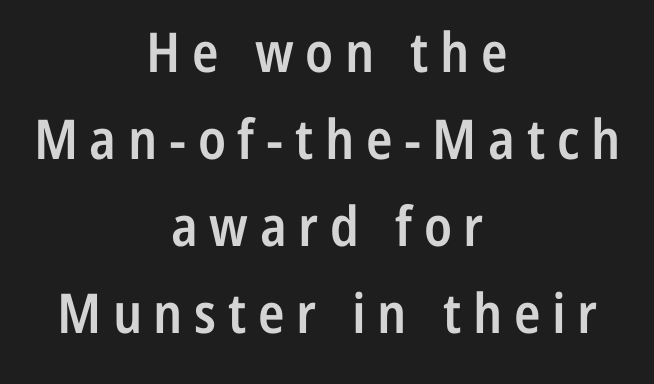
Q: Is the text bold? A: Semi-bold.
Q: Is the text italic (slanted)? A: No, it is upright.
Q: Is the typeface a serif or a sans-serif typeface? A: Sans-serif.
Q: Is the text underlined? A: No.
Q: How is the paragraph aligned? A: Centered.
Q: Is the spacing between letters normal or unusually wide? A: Unusually wide.
Q: Is the spacing between lines tight, normal or loose? A: Normal.
Q: Width (condensed, normal, or wide)? A: Condensed.
Q: Stroke contrast? A: Low.
Q: x-height? A: Medium.
Q: Monospaced? A: No.
